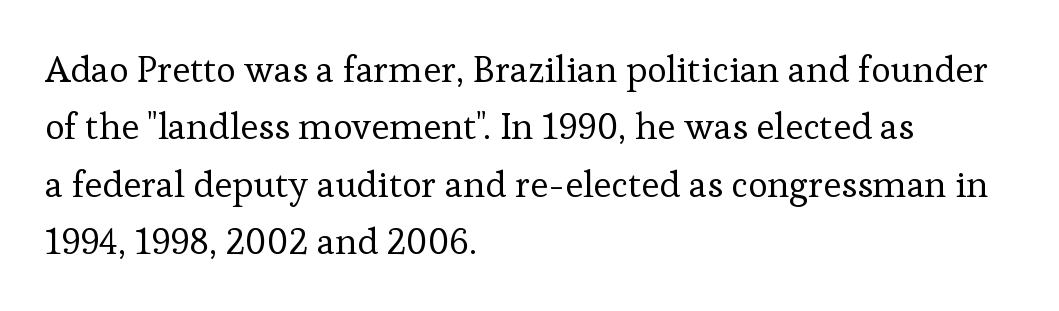
Q: Is the text bold? A: No.
Q: Is the text italic (slanted)? A: No, it is upright.
Q: Is the typeface a serif or a sans-serif typeface? A: Serif.
Q: Is the text underlined? A: No.
Q: How is the paragraph aligned? A: Left-aligned.
Q: Is the spacing between letters normal or unusually wide? A: Normal.
Q: Is the spacing between lines tight, normal or loose? A: Normal.
Q: Width (condensed, normal, or wide)? A: Normal.
Q: Stroke contrast? A: Low.
Q: x-height? A: Medium.
Q: Monospaced? A: No.
